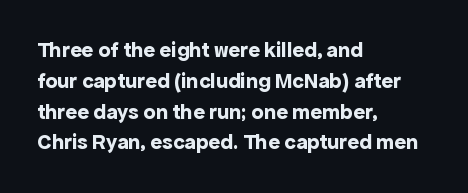
The image shows 22 px bold type, upright; set left-aligned, normal line spacing (1.4x), normal letter spacing, not underlined.
